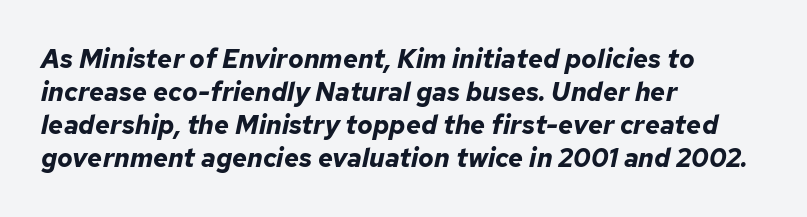
Vertical spacing — default. Between one letter and the next there's only the usual sliver of space. Characters are canted at an angle relative to the baseline's perpendicular. The string is rendered with underlining switched off.
